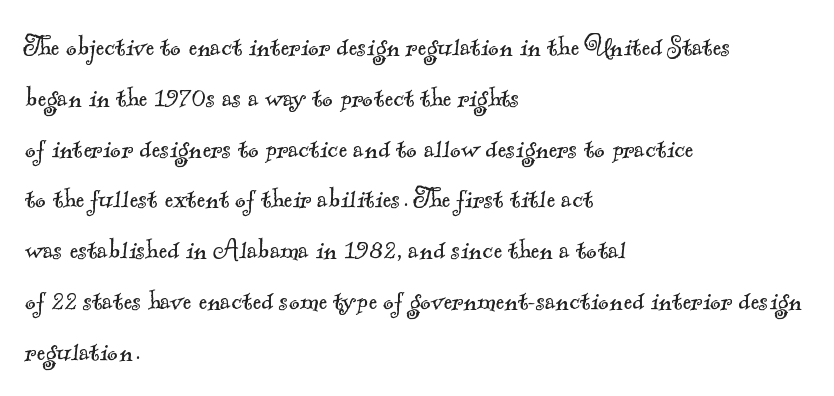
Q: Is the text bold? A: No.
Q: Is the typeface a serif or a sans-serif typeface? A: Serif.
Q: Is the text underlined? A: No.
Q: How is the paragraph aligned? A: Left-aligned.
Q: Is the spacing between letters normal or unusually wide? A: Normal.
Q: Is the spacing between lines tight, normal or loose? A: Normal.
Q: Width (condensed, normal, or wide)? A: Normal.
Q: x-height? A: Small.
Q: Monospaced? A: No.
